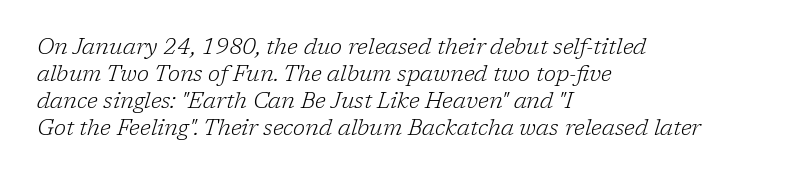
Q: Is the text bold? A: No.
Q: Is the text italic (slanted)? A: Yes, it leans right by about 17 degrees.
Q: Is the text underlined? A: No.
Q: How is the paragraph aligned? A: Left-aligned.
Q: Is the spacing between letters normal or unusually wide? A: Normal.
